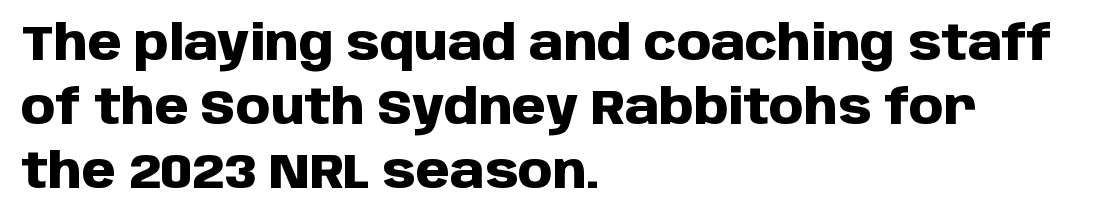
Q: Is the text bold? A: Yes.
Q: Is the text italic (slanted)? A: No, it is upright.
Q: Is the typeface a serif or a sans-serif typeface? A: Sans-serif.
Q: Is the text underlined? A: No.
Q: How is the paragraph aligned? A: Left-aligned.
Q: Is the spacing between letters normal or unusually wide? A: Normal.
Q: Is the spacing between lines tight, normal or loose? A: Normal.
Q: Width (condensed, normal, or wide)? A: Normal.
Q: Stroke contrast? A: Low.
Q: x-height? A: Large.
Q: Monospaced? A: No.
